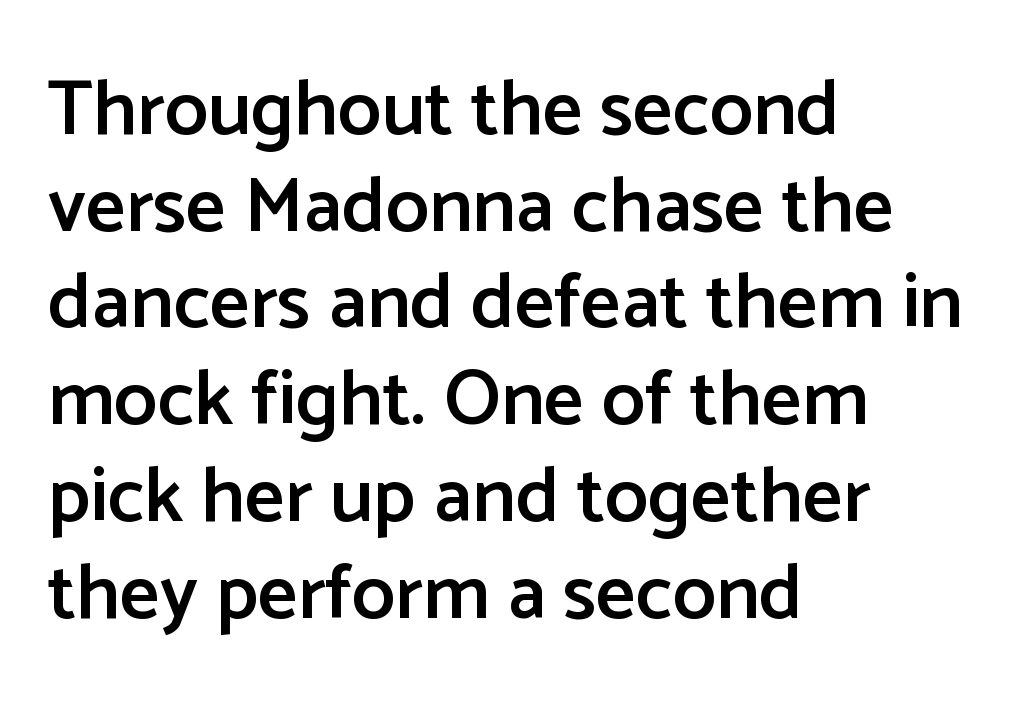
The image shows 78 px semibold sans-serif type, upright; set left-aligned, line spacing 1.24x, normal letter spacing, not underlined; low stroke contrast and a medium x-height.
